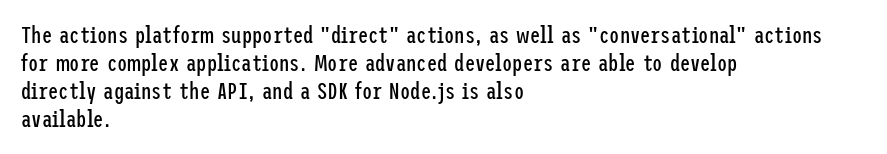
{"italic": "no", "bold": "no", "underline": "no", "align": "left", "line_spacing_ratio": 1.22, "letter_spacing": "normal", "letter_spacing_em": 0.0, "glyph_px": 23}
